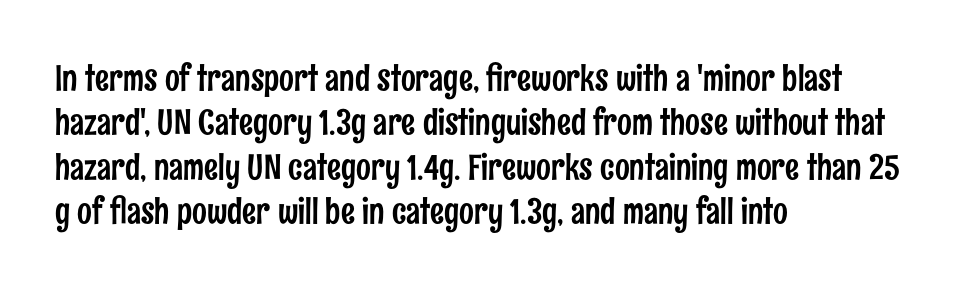
The image shows 35 px condensed sans-serif type, upright; set left-aligned, normal line spacing (1.27x), normal letter spacing, not underlined; low stroke contrast and a medium x-height.
